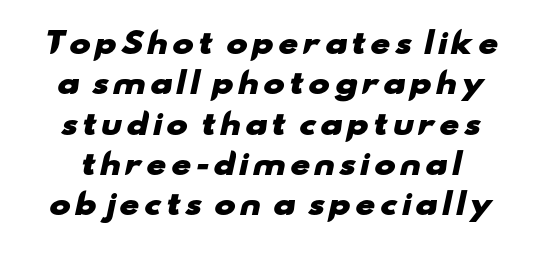
The image shows 29 px heavy, wide sans-serif type; set normal line spacing (1.39x), not underlined; low stroke contrast and a small x-height.
